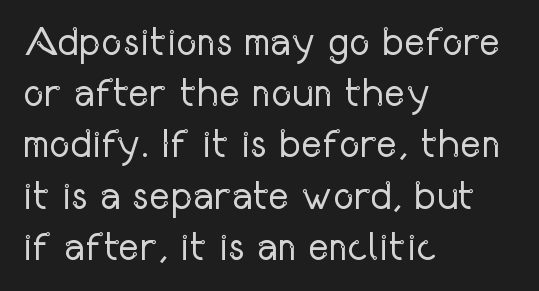
Do the characters align in a grid? No, the font is proportional. The text was rendered using a sans face with plain stroke endings. Ink coverage per letter is moderate at most. Horizontally, the lines are justified to the leading edge only. The specimen omits any rule beneath the text block's lines.
